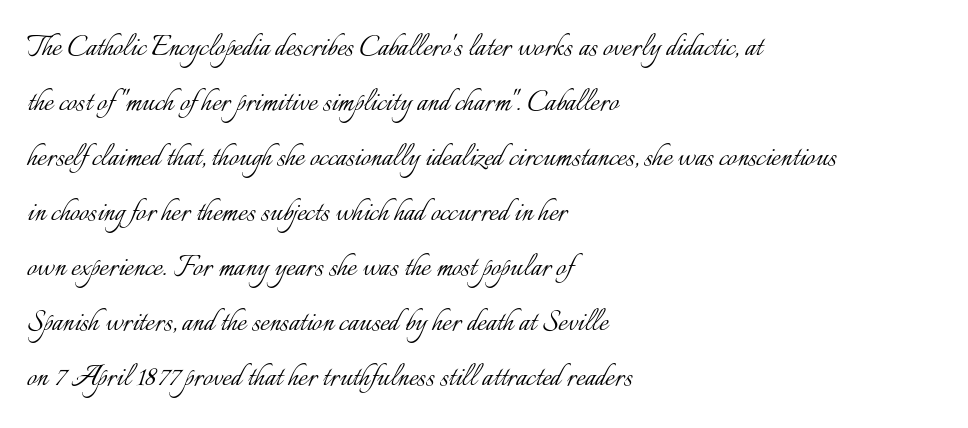
Is the stroke heavy? The answer is a plain regular-or-lighter. You could call the tracking neutral — neither tight nor loose. The passage shown is typed in a proportional face where columns would drift. The strip under each line holds only bare page. The lines are quadded left.
